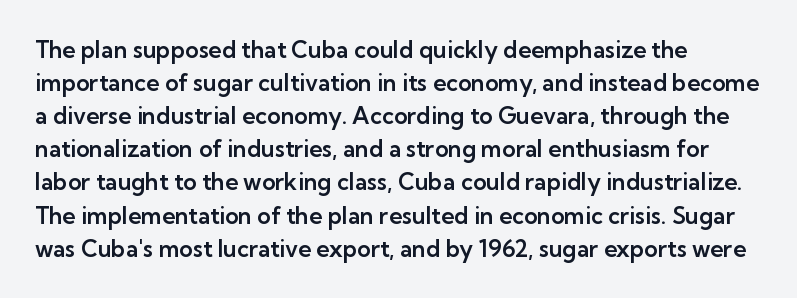
Q: Is the text italic (slanted)? A: No, it is upright.
Q: Is the text underlined? A: No.
Q: How is the paragraph aligned? A: Left-aligned.
Q: Is the spacing between letters normal or unusually wide? A: Normal.
Q: Is the spacing between lines tight, normal or loose? A: Normal.
